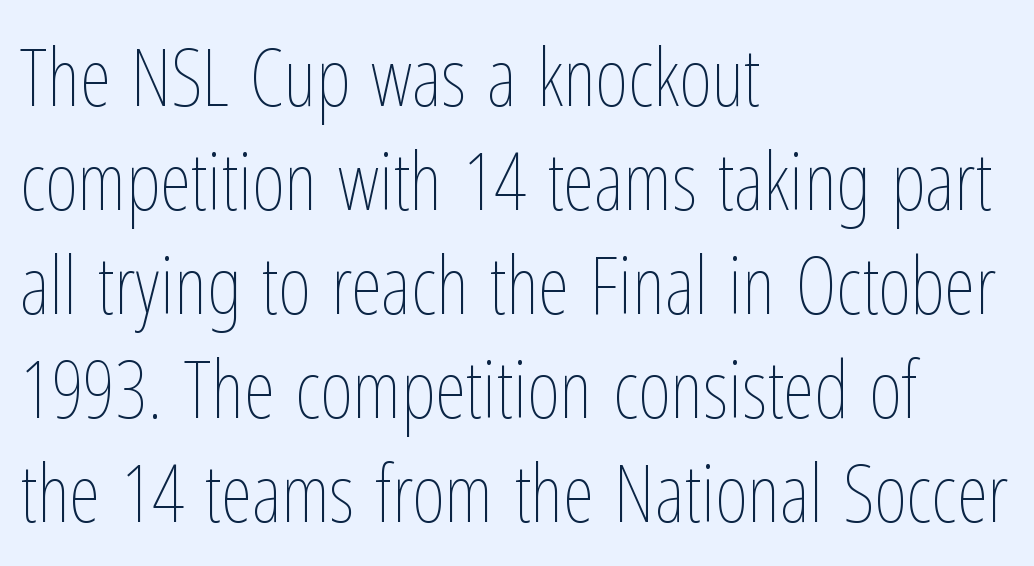
Q: Is the text bold? A: No.
Q: Is the text italic (slanted)? A: No, it is upright.
Q: Is the text underlined? A: No.
Q: How is the paragraph aligned? A: Left-aligned.
Q: Is the spacing between letters normal or unusually wide? A: Normal.
Q: Is the spacing between lines tight, normal or loose? A: Normal.
Q: Width (condensed, normal, or wide)? A: Condensed.
Q: Stroke contrast? A: Low.
Q: x-height? A: Medium.
Q: Monospaced? A: No.
